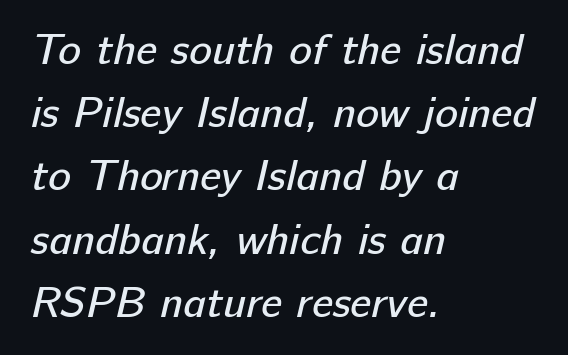
The image shows 43 px regular-weight sans-serif type; set left-aligned, normal line spacing (1.47x), normal letter spacing, not underlined; low stroke contrast and a medium x-height.
